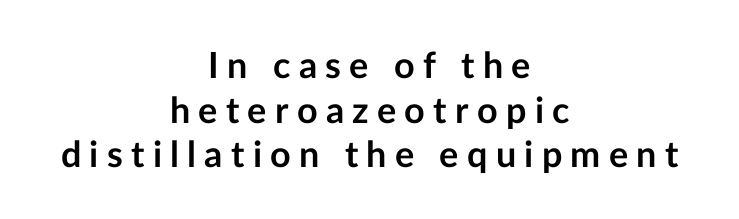
The lettering stays uniformly vertical, giving the passage a roman look. The characters display no serif detailing; their extremities are plain. Short note: letters widely spaced. Note the varied advance widths — an 'i' is clearly narrower than an 'm'.
